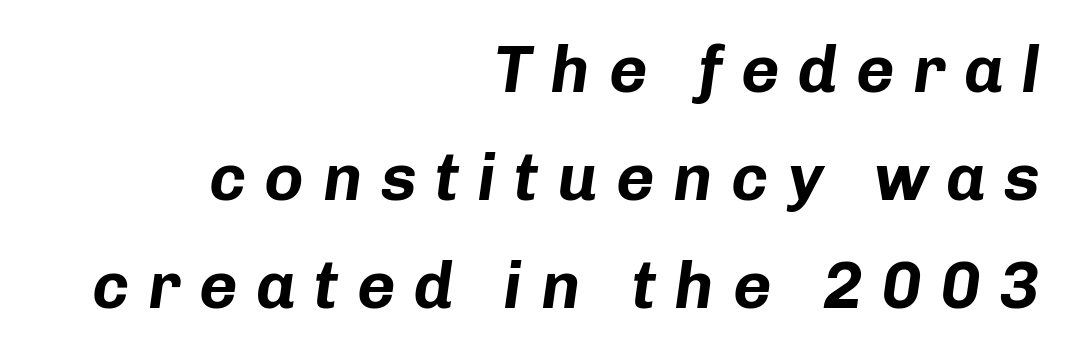
The image shows 66 px bold type, italic (leaning right); set right-aligned, normal line spacing (1.64x), unusually wide letter spacing (+0.28 em), not underlined; low stroke contrast and a medium x-height.
